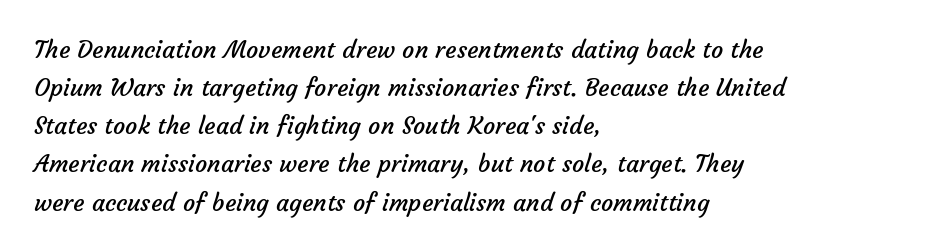
{"bold": "no", "underline": "no", "align": "left", "line_spacing": "normal", "line_spacing_ratio": 1.59, "letter_spacing": "normal", "letter_spacing_em": 0.0, "glyph_px": 24}
